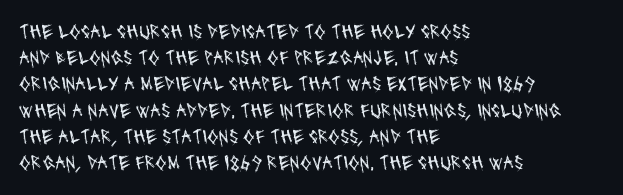
The image shows 21 px text type; set left-aligned, normal line spacing (1.25x), normal letter spacing, not underlined.
